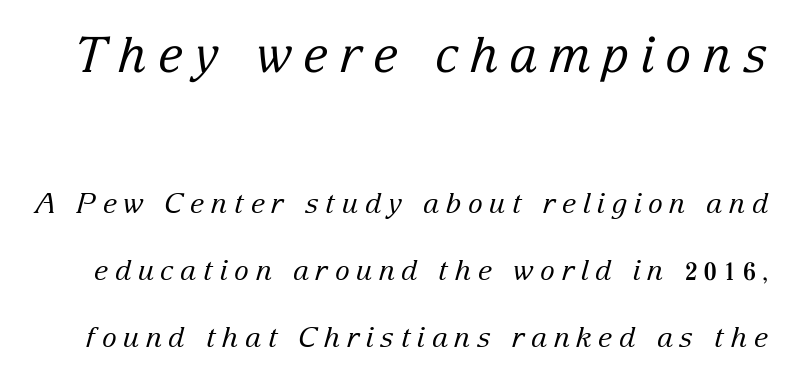
The image shows 49 px regular-weight serif type, italic (leaning right); set loose line spacing (2.39x), unusually wide letter spacing (+0.23 em), not underlined; the first (top) block is 1.75x larger; low stroke contrast and a medium x-height.
